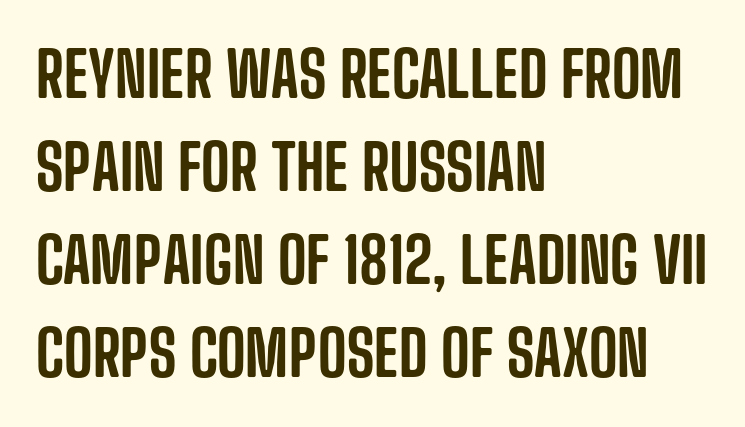
Q: Is the text italic (slanted)? A: No, it is upright.
Q: Is the typeface a serif or a sans-serif typeface? A: Sans-serif.
Q: Is the text underlined? A: No.
Q: How is the paragraph aligned? A: Left-aligned.
Q: Is the spacing between letters normal or unusually wide? A: Normal.
Q: Is the spacing between lines tight, normal or loose? A: Normal.
Q: Width (condensed, normal, or wide)? A: Condensed.
Q: Stroke contrast? A: Low.
Q: x-height? A: Large.
Q: Monospaced? A: No.
